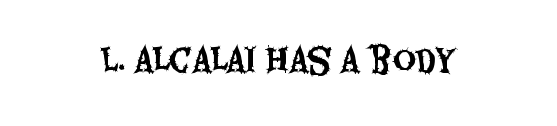
Style check: upright. Grotesque or geometric, the face here clearly has no serifs. Note the varied advance widths — an 'i' is clearly narrower than an 'm'. The glyphs are unaccompanied by any horizontal stroke below them. No extra tracking has been applied to these lines. The rendering positions every line midway between the sides.
